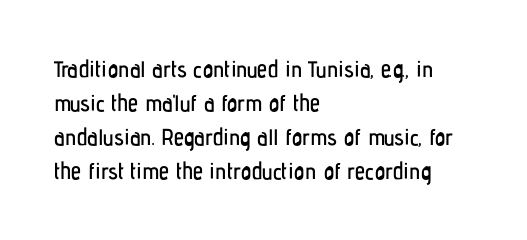
Q: Is the text italic (slanted)? A: No, it is upright.
Q: Is the text underlined? A: No.
Q: How is the paragraph aligned? A: Left-aligned.
Q: Is the spacing between letters normal or unusually wide? A: Normal.
Q: Is the spacing between lines tight, normal or loose? A: Normal.
